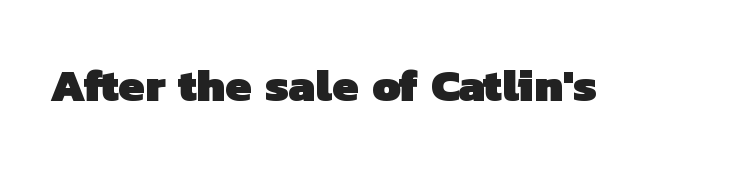
Q: Is the text bold? A: Yes.
Q: Is the typeface a serif or a sans-serif typeface? A: Sans-serif.
Q: Is the text underlined? A: No.
Q: Is the spacing between letters normal or unusually wide? A: Normal.
Q: Width (condensed, normal, or wide)? A: Normal.
Q: Stroke contrast? A: Low.
Q: x-height? A: Medium.
Q: Monospaced? A: No.
